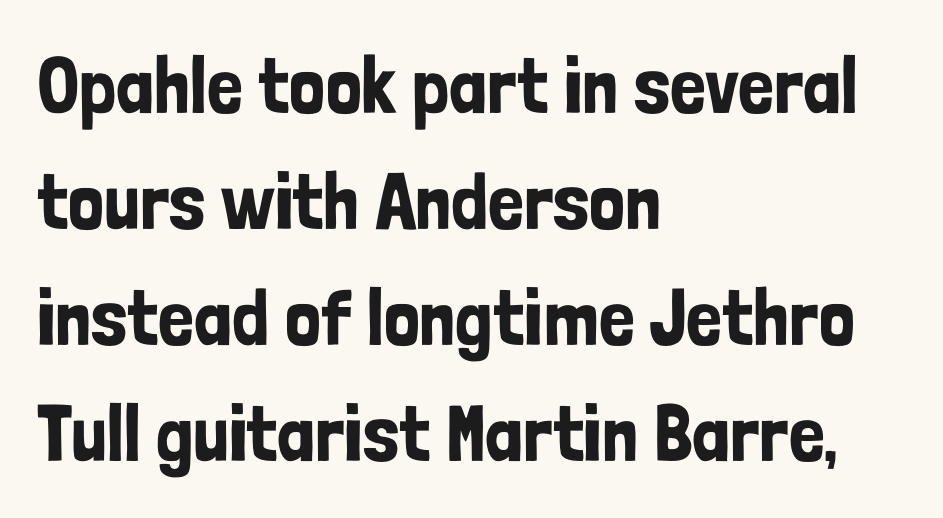
The image shows 80 px condensed sans-serif type, upright; set left-aligned, normal line spacing (1.45x), normal letter spacing, not underlined; low stroke contrast and a medium x-height.
